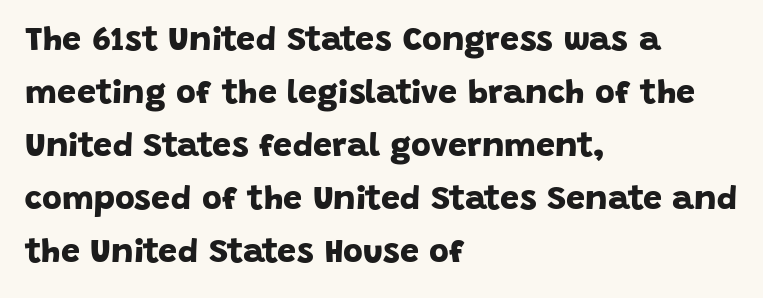
{"serif": "no", "bold": "yes", "weight": "bold", "width": "normal", "stroke_contrast": "low", "x_height": "large", "monospaced": "no", "underline": "no", "align": "left", "line_spacing": "normal", "line_spacing_ratio": 1.56, "letter_spacing": "normal", "letter_spacing_em": 0.0, "glyph_px": 34}
